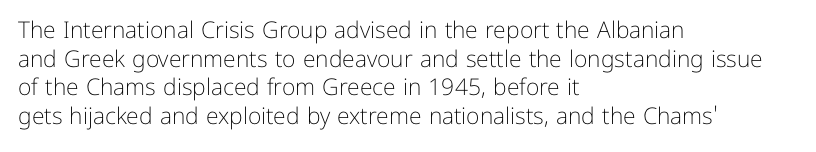
The image shows 23 px text type, upright; set left-aligned, normal line spacing (1.25x), normal letter spacing, not underlined.
